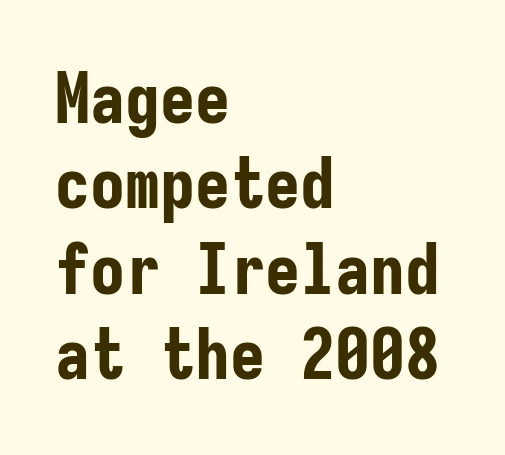
Q: Is the text bold? A: Yes.
Q: Is the text italic (slanted)? A: No, it is upright.
Q: Is the typeface a serif or a sans-serif typeface? A: Sans-serif.
Q: Is the text underlined? A: No.
Q: How is the paragraph aligned? A: Left-aligned.
Q: Is the spacing between letters normal or unusually wide? A: Normal.
Q: Width (condensed, normal, or wide)? A: Condensed.
Q: Stroke contrast? A: Low.
Q: x-height? A: Medium.
Q: Monospaced? A: Yes.
